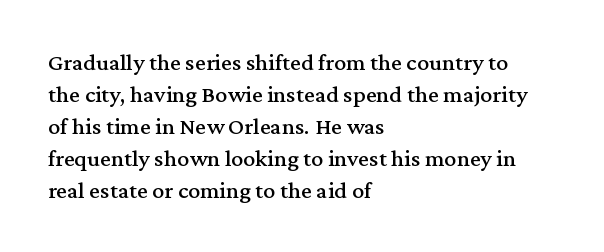
The image shows 24 px text type, upright; set left-aligned, normal line spacing (1.33x), normal letter spacing, not underlined.
